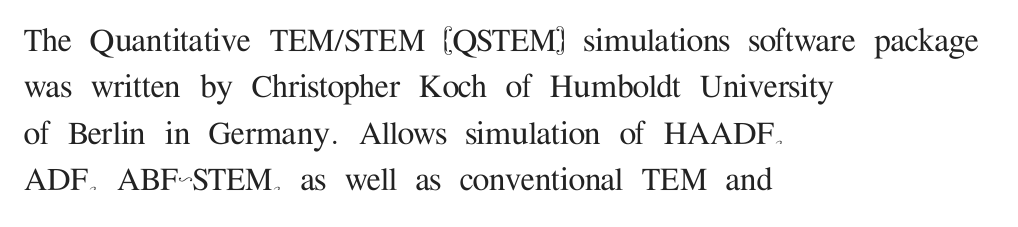
{"serif": "yes", "italic": "no", "width": "normal", "stroke_contrast": "medium", "x_height": "medium", "monospaced": "no", "underline": "no", "align": "left", "line_spacing_ratio": 1.22, "letter_spacing": "normal", "letter_spacing_em": 0.0, "glyph_px": 38}
